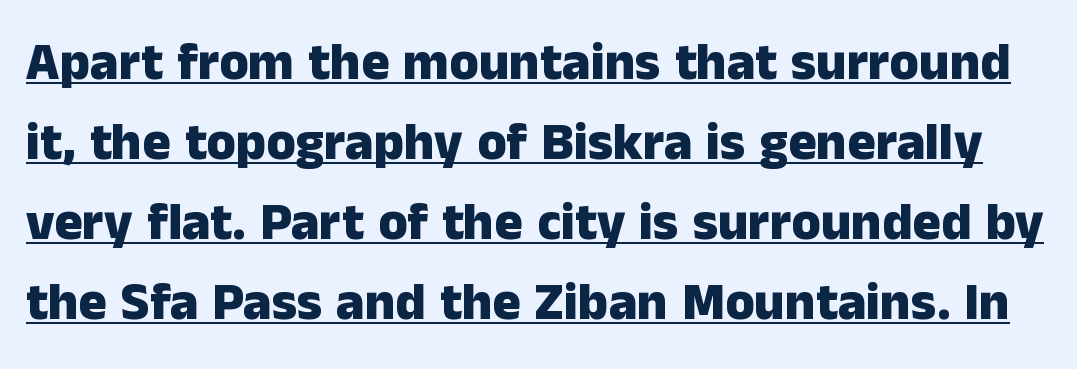
{"serif": "no", "italic": "no", "bold": "yes", "weight": "heavy", "width": "normal", "stroke_contrast": "low", "x_height": "medium", "monospaced": "no", "underline": "yes", "line_spacing": "normal", "line_spacing_ratio": 1.51, "letter_spacing": "normal", "letter_spacing_em": 0.0, "glyph_px": 53}
